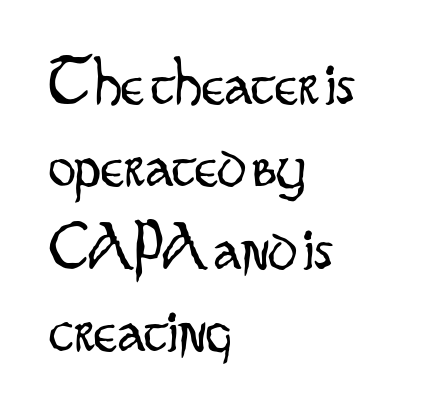
The image shows 68 px light, condensed sans-serif type, upright; set left-aligned, line spacing 1.21x, normal letter spacing, not underlined; low stroke contrast and a small x-height.
